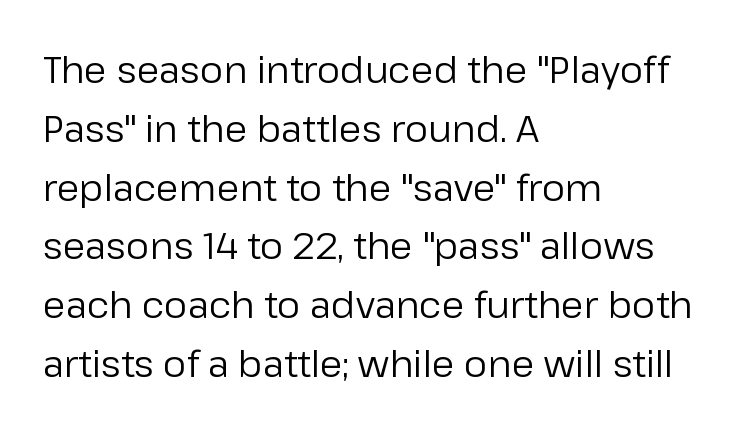
{"serif": "no", "italic": "no", "bold": "no", "weight": "regular", "width": "normal", "stroke_contrast": "low", "x_height": "medium", "monospaced": "no", "underline": "no", "align": "left", "line_spacing": "normal", "line_spacing_ratio": 1.59, "letter_spacing": "normal", "letter_spacing_em": 0.0, "glyph_px": 37}
